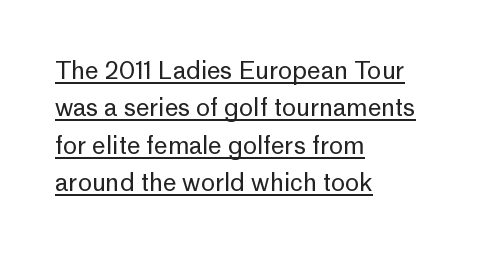
These lines keep a tight, regular rhythm from letter to letter. Teacher's note: observe the even left margin — that is flush-left alignment. The letterforms sit at book weight or below. Normally led — the rows are evenly, conventionally spaced. When letters stand straight like this, we call the style roman or upright.
